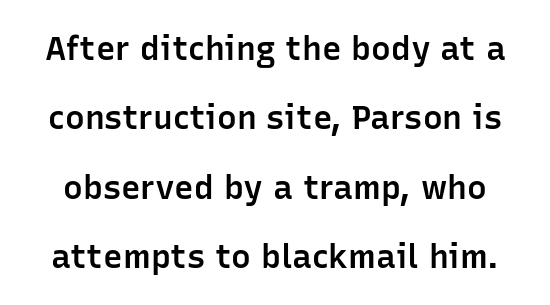
{"serif": "no", "italic": "no", "bold": "semi", "weight": "semibold", "width": "normal", "stroke_contrast": "low", "x_height": "medium", "monospaced": "no", "underline": "no", "line_spacing": "loose", "line_spacing_ratio": 2.1, "letter_spacing": "normal", "letter_spacing_em": 0.0, "glyph_px": 33}
